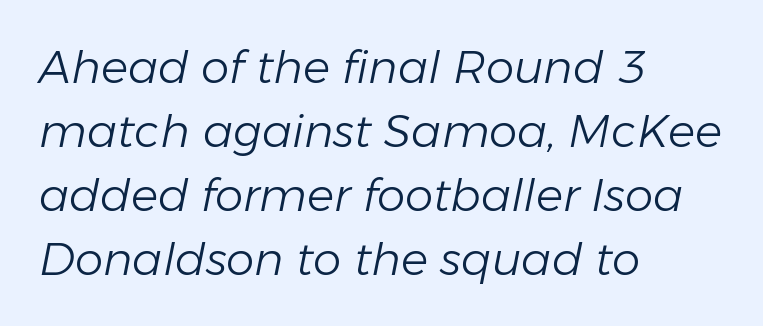
Every character sits at an angle, as italics do. You could not count columns in this text — the font is proportionally spaced. A student would call this left alignment; a typographer would say flush left, rag right. Inter-character spacing is left at the font's built-in metrics.
